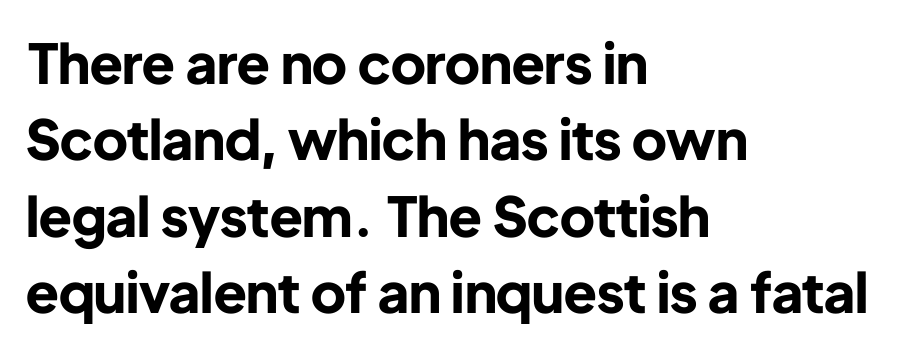
{"serif": "no", "italic": "no", "bold": "yes", "weight": "bold", "width": "normal", "stroke_contrast": "low", "x_height": "medium", "monospaced": "no", "underline": "no", "align": "left", "line_spacing": "normal", "line_spacing_ratio": 1.39, "letter_spacing": "normal", "letter_spacing_em": 0.0, "glyph_px": 55}
